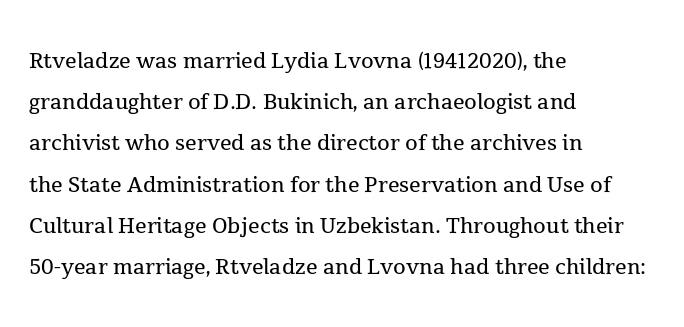
{"serif": "yes", "italic": "no", "bold": "no", "weight": "regular", "width": "normal", "x_height": "medium", "monospaced": "no", "underline": "no", "align": "left", "line_spacing": "normal", "line_spacing_ratio": 1.42, "letter_spacing": "normal", "letter_spacing_em": 0.0, "glyph_px": 29}
